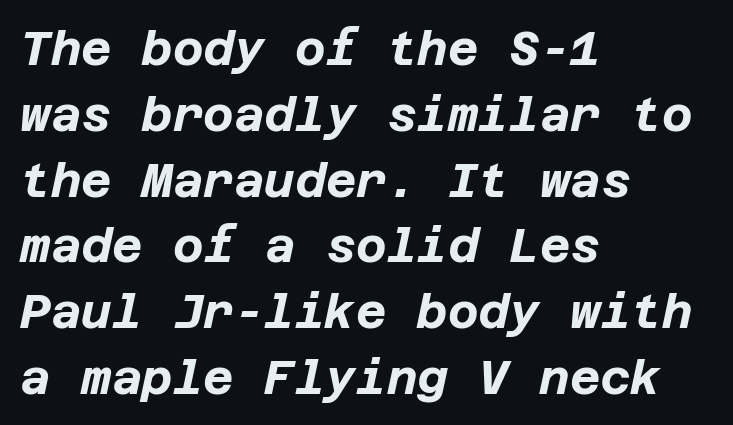
The image shows 47 px bold type, italic (leaning right); set left-aligned, normal line spacing (1.4x), normal letter spacing, not underlined; low stroke contrast and a large x-height.
